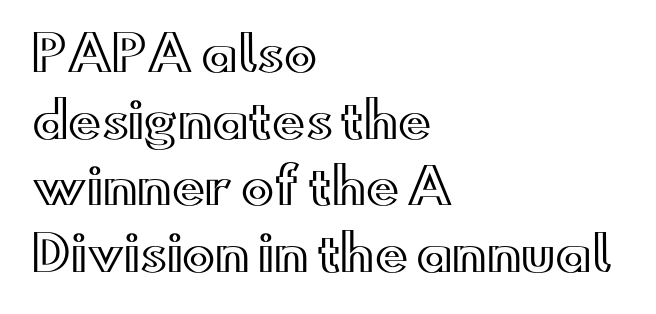
{"italic": "no", "width": "wide", "x_height": "small", "monospaced": "no", "underline": "no", "align": "left", "line_spacing": "normal", "line_spacing_ratio": 1.36, "letter_spacing": "normal", "letter_spacing_em": 0.0, "glyph_px": 49}
